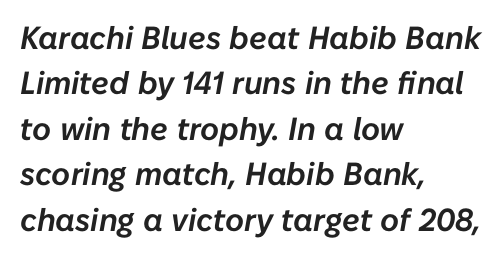
The ragged edge is on the right, which tells us the setting is flush left. When letters slant like this, we call the style italic. The line texture is even and compact thanks to regular tracking. This sample has the flowing, uneven cadence of proportional lettering.
